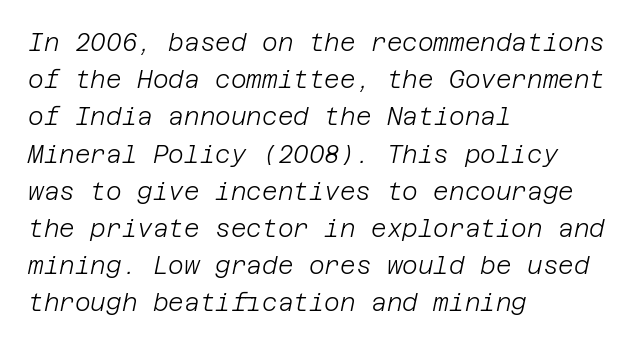
Q: Is the text bold? A: No.
Q: Is the text italic (slanted)? A: Yes, it leans right by about 12 degrees.
Q: Is the text underlined? A: No.
Q: How is the paragraph aligned? A: Left-aligned.
Q: Is the spacing between letters normal or unusually wide? A: Normal.
Q: Is the spacing between lines tight, normal or loose? A: Normal.
